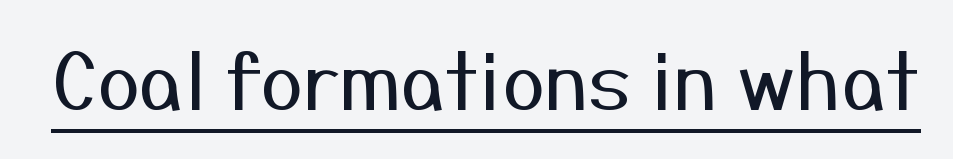
The image shows 78 px regular-weight sans-serif type, upright; set normal letter spacing, underlined; medium stroke contrast and a medium x-height.
